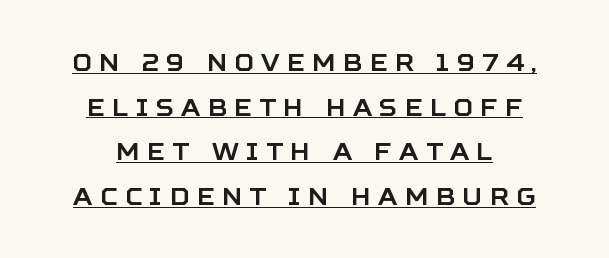
Q: Is the text italic (slanted)? A: No, it is upright.
Q: Is the text underlined? A: Yes.
Q: How is the paragraph aligned? A: Centered.
Q: Is the spacing between letters normal or unusually wide? A: Unusually wide.
